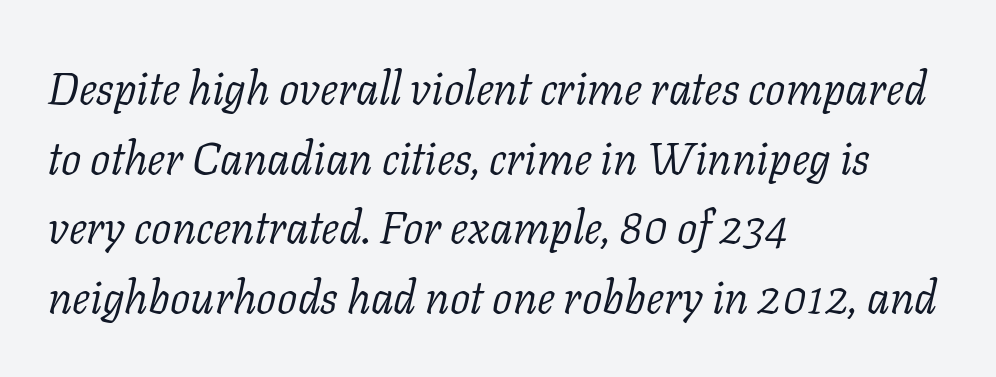
Q: Is the text bold? A: No.
Q: Is the text italic (slanted)? A: Yes, it leans right by about 11 degrees.
Q: Is the typeface a serif or a sans-serif typeface? A: Serif.
Q: Is the text underlined? A: No.
Q: How is the paragraph aligned? A: Left-aligned.
Q: Is the spacing between letters normal or unusually wide? A: Normal.
Q: Is the spacing between lines tight, normal or loose? A: Normal.
Q: Width (condensed, normal, or wide)? A: Normal.
Q: Stroke contrast? A: Low.
Q: x-height? A: Medium.
Q: Monospaced? A: No.
